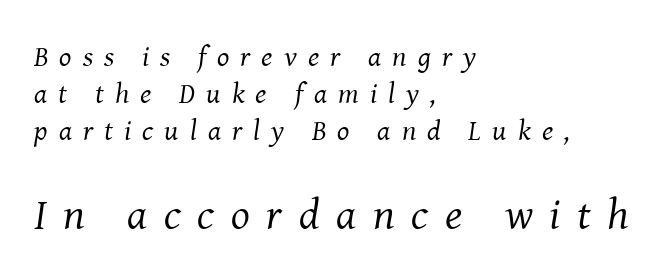
The image shows 44 px regular-weight serif type, italic (leaning right); set left-aligned, normal line spacing (1.27x), unusually wide letter spacing (+0.38 em), not underlined; the second (bottom) block is 1.52x larger; medium stroke contrast and a medium x-height.
